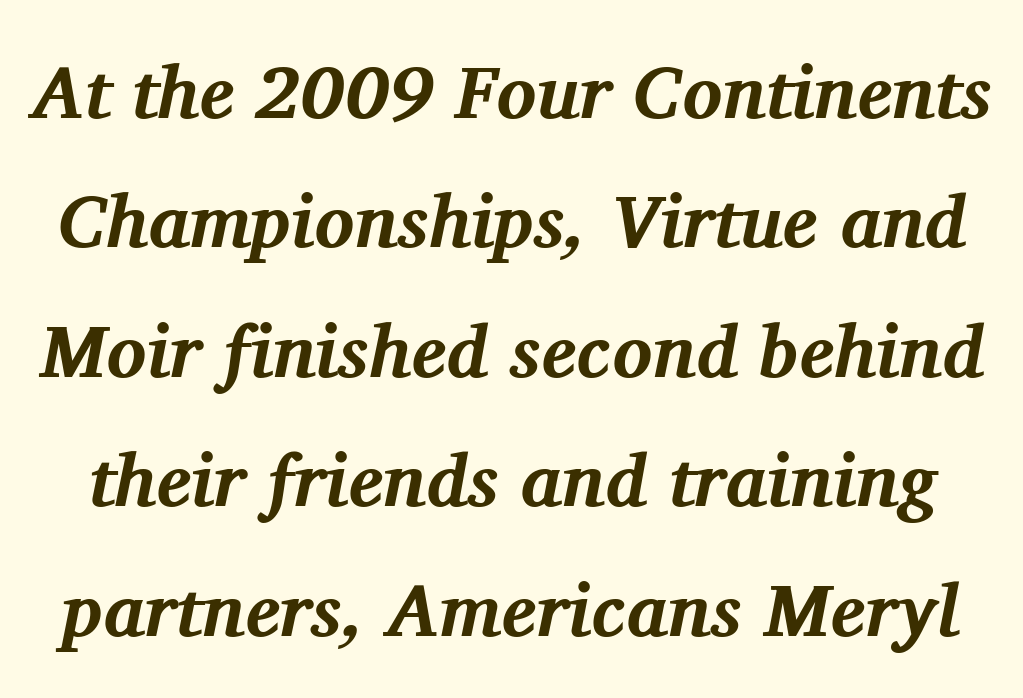
Has an underline been added? It has not. The letters are bold, with thick, heavy strokes. Rendered with sloped, italic letterforms. The type is set solid horizontally, with unmodified tracking.
